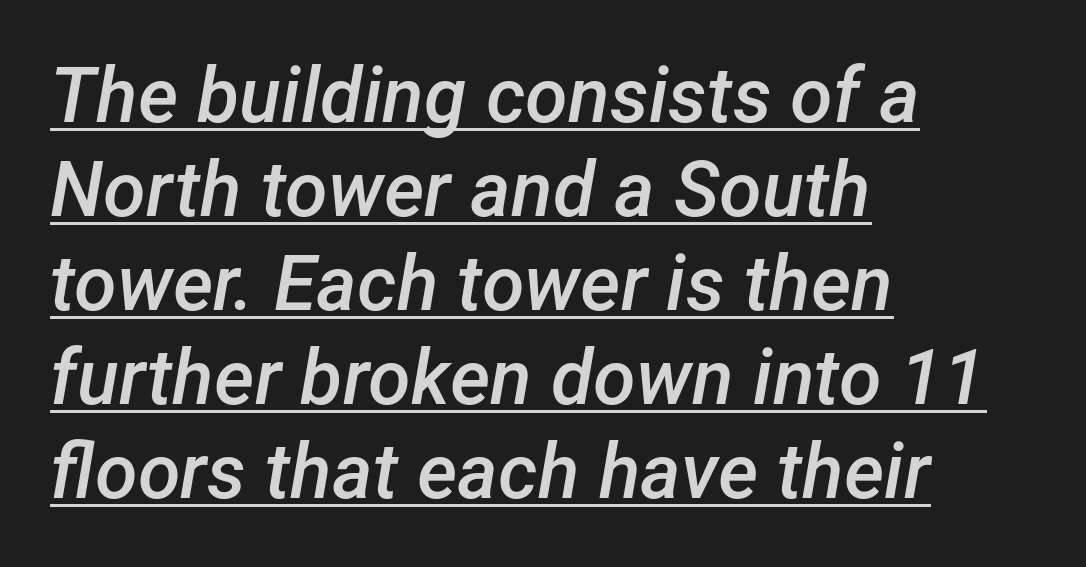
Q: Is the text bold? A: Semi-bold.
Q: Is the text italic (slanted)? A: Yes, it leans right by about 12 degrees.
Q: Is the text underlined? A: Yes.
Q: How is the paragraph aligned? A: Left-aligned.
Q: Is the spacing between letters normal or unusually wide? A: Normal.
Q: Width (condensed, normal, or wide)? A: Normal.
Q: Stroke contrast? A: Low.
Q: x-height? A: Medium.
Q: Monospaced? A: No.
